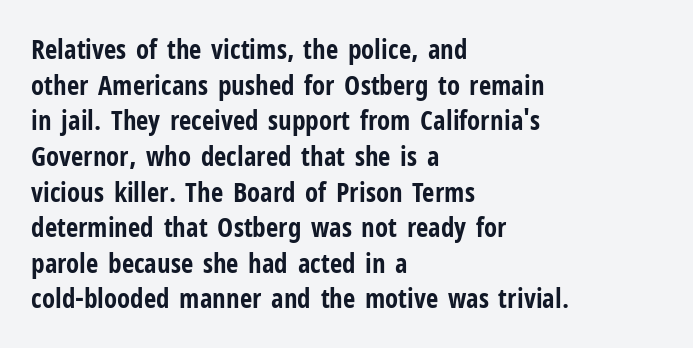
Q: Is the text bold? A: Yes.
Q: Is the text italic (slanted)? A: No, it is upright.
Q: Is the text underlined? A: No.
Q: How is the paragraph aligned? A: Left-aligned.
Q: Is the spacing between letters normal or unusually wide? A: Normal.
Q: Is the spacing between lines tight, normal or loose? A: Normal.
